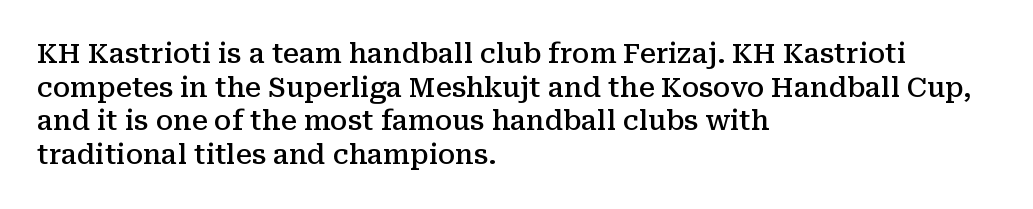
Q: Is the text bold? A: Semi-bold.
Q: Is the text italic (slanted)? A: No, it is upright.
Q: Is the text underlined? A: No.
Q: How is the paragraph aligned? A: Left-aligned.
Q: Is the spacing between letters normal or unusually wide? A: Normal.
Q: Is the spacing between lines tight, normal or loose? A: Normal.
